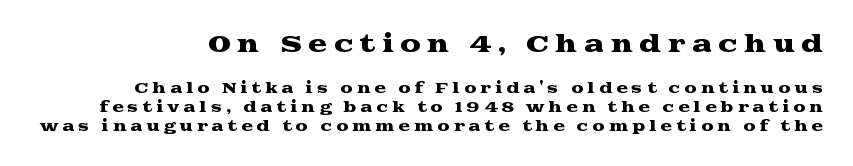
The image shows 23 px text type, upright; set normal line spacing (1.34x), unusually wide letter spacing (+0.28 em), not underlined; the first (top) block is 1.64x larger.
